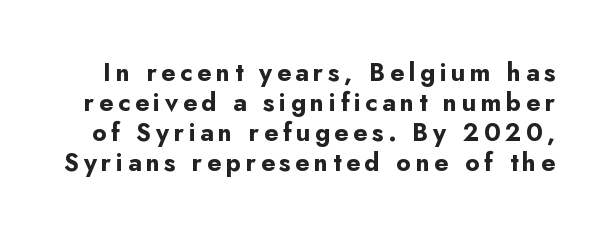
The image shows 25 px bold type, upright; set line spacing 1.2x, not underlined.
